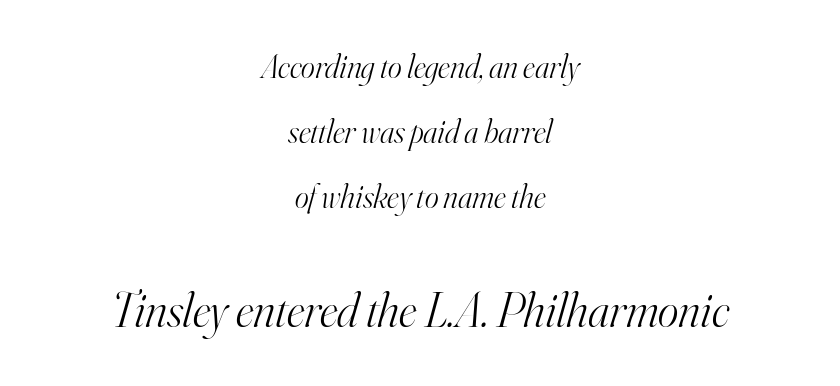
Which of the two is more prominent by size? The second, at the bottom. The face used here is proportionally spaced, like ordinary book or web type. Neither beginnings nor endings align; midpoints do. These lines were composed using italics. The block of text is sparse from top to bottom, with ample space between rows. Letter spacing: default.
